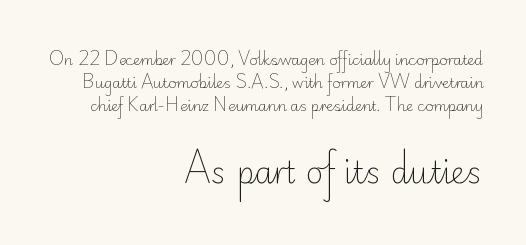
The image shows 30 px light sans-serif type, upright; set right-aligned, normal line spacing (1.64x), normal letter spacing, not underlined; the second (bottom) block is 2.14x larger; low stroke contrast and a small x-height.
